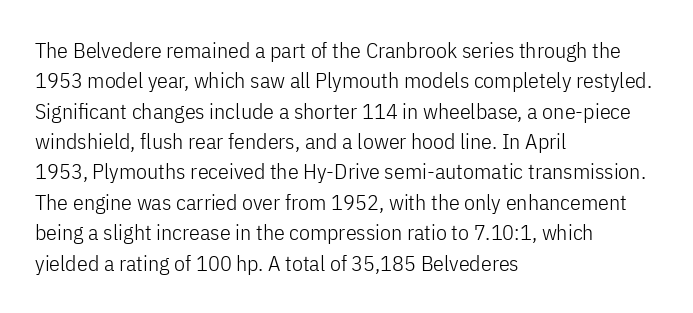
The image shows 22 px text type, upright; set left-aligned, normal line spacing (1.38x), normal letter spacing, not underlined.
